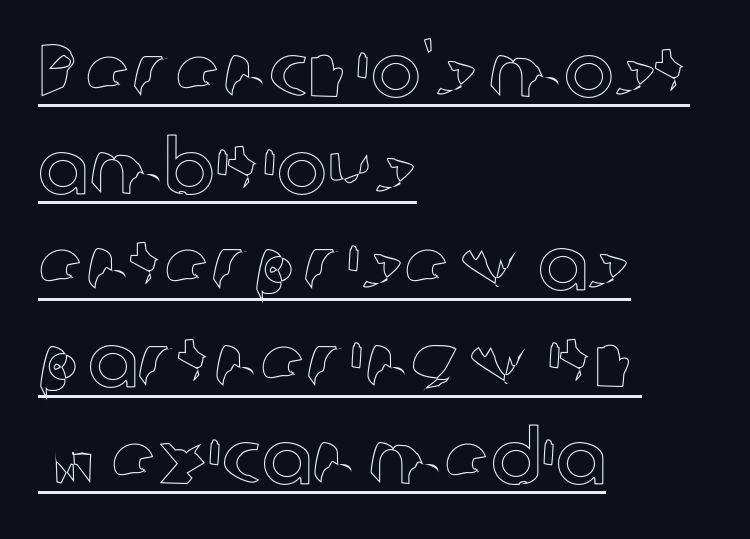
The image shows 75 px text type, upright; set left-aligned, normal line spacing (1.29x), normal letter spacing, underlined; a medium x-height.
